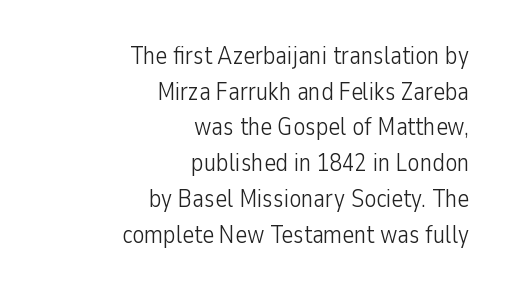
The image shows 25 px text type, upright; set right-aligned, normal line spacing (1.43x), normal letter spacing, not underlined.
